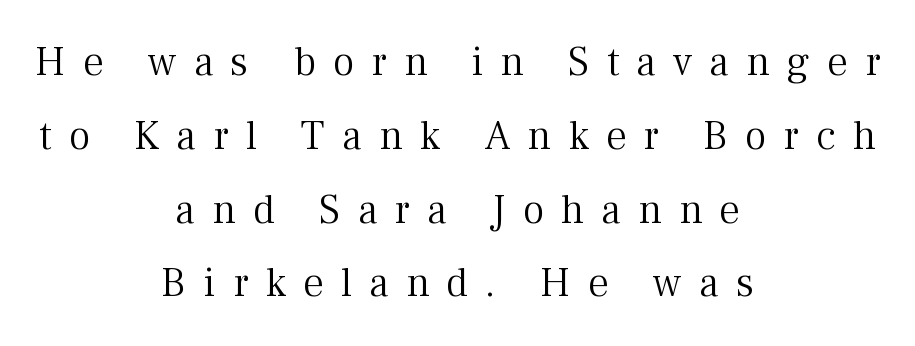
The image shows 41 px light serif type, upright; set centered, line spacing 1.8x, unusually wide letter spacing (+0.42 em), not underlined; medium stroke contrast and a medium x-height.
